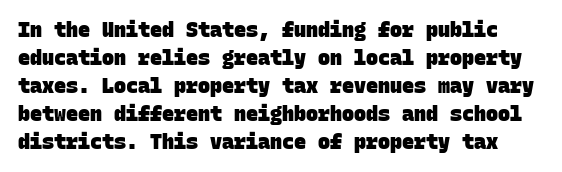
Q: Is the text bold? A: Yes.
Q: Is the text underlined? A: No.
Q: Is the spacing between letters normal or unusually wide? A: Normal.
Q: Is the spacing between lines tight, normal or loose? A: Normal.
